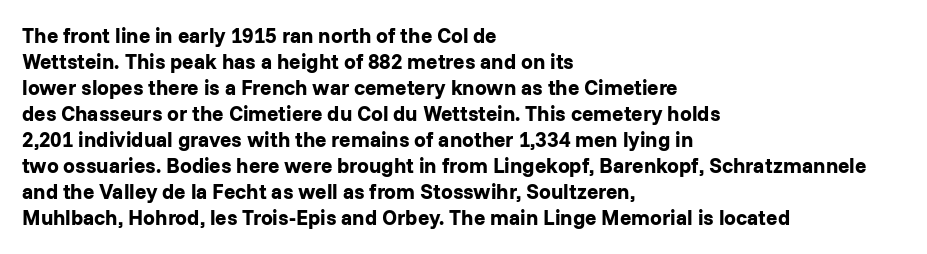
{"italic": "no", "bold": "yes", "underline": "no", "align": "left", "line_spacing_ratio": 1.24, "letter_spacing": "normal", "letter_spacing_em": 0.0, "glyph_px": 21}
